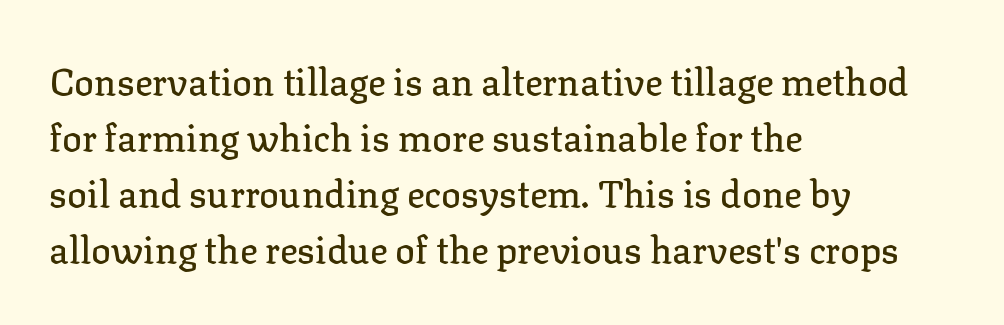
The image shows 37 px serif type, upright; set left-aligned, normal line spacing (1.51x), normal letter spacing, not underlined; low stroke contrast and a medium x-height.
